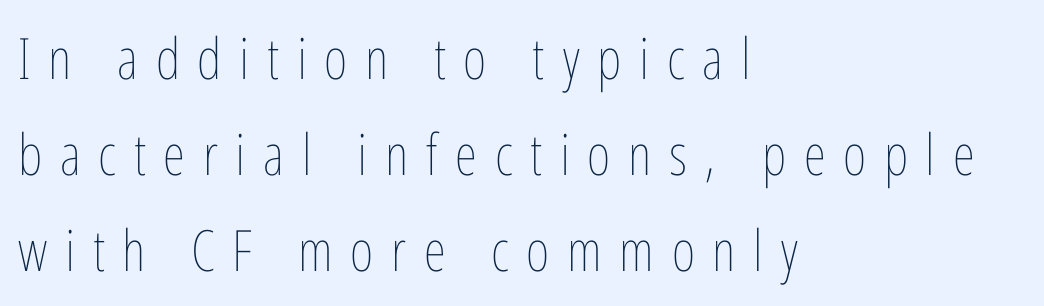
{"italic": "no", "bold": "no", "weight": "thin", "width": "condensed", "stroke_contrast": "low", "x_height": "medium", "monospaced": "no", "underline": "no", "align": "left", "line_spacing": "normal", "line_spacing_ratio": 1.68, "letter_spacing": "wide", "letter_spacing_em": 0.31, "glyph_px": 57}
